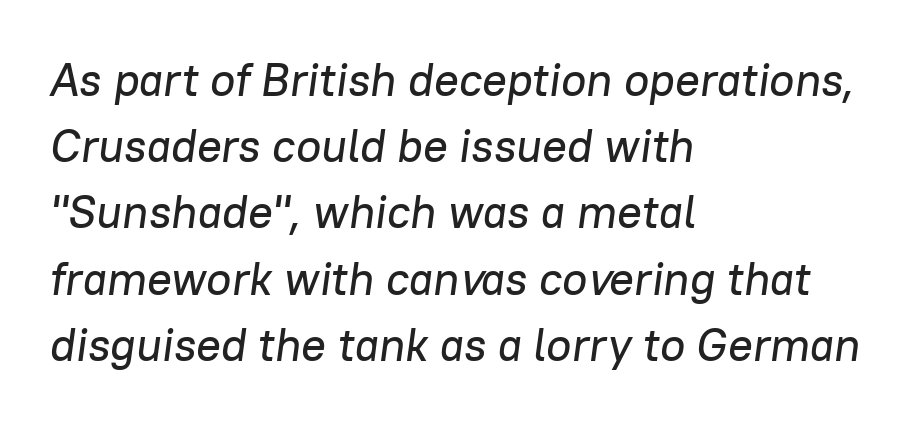
Q: Is the text italic (slanted)? A: Yes, it leans right by about 8 degrees.
Q: Is the text underlined? A: No.
Q: How is the paragraph aligned? A: Left-aligned.
Q: Is the spacing between letters normal or unusually wide? A: Normal.
Q: Is the spacing between lines tight, normal or loose? A: Normal.
Q: Width (condensed, normal, or wide)? A: Normal.
Q: Stroke contrast? A: Low.
Q: x-height? A: Medium.
Q: Monospaced? A: No.
